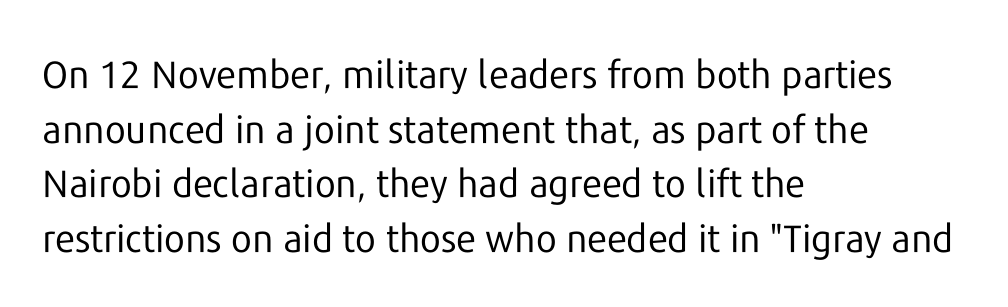
The image shows 38 px regular-weight sans-serif type, upright; set left-aligned, normal line spacing (1.44x), normal letter spacing, not underlined; low stroke contrast and a medium x-height.
